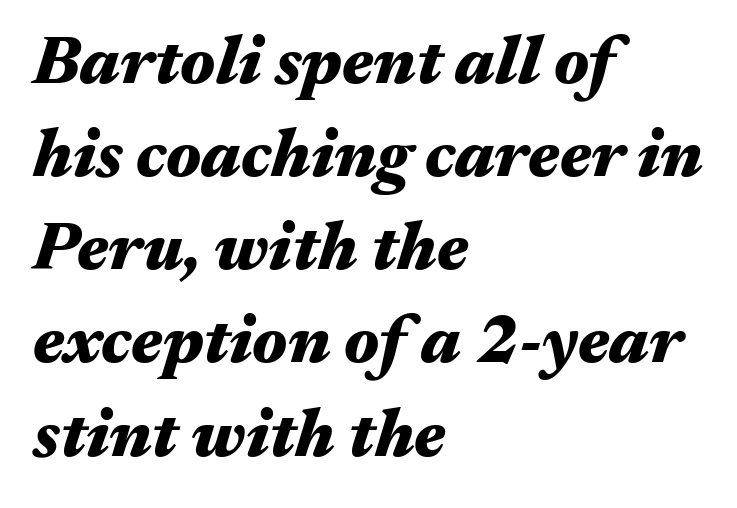
Q: Is the text bold? A: Yes.
Q: Is the text italic (slanted)? A: Yes, it leans right by about 17 degrees.
Q: Is the text underlined? A: No.
Q: How is the paragraph aligned? A: Left-aligned.
Q: Is the spacing between letters normal or unusually wide? A: Normal.
Q: Is the spacing between lines tight, normal or loose? A: Normal.
Q: Width (condensed, normal, or wide)? A: Wide.
Q: Stroke contrast? A: Medium.
Q: x-height? A: Medium.
Q: Monospaced? A: No.
